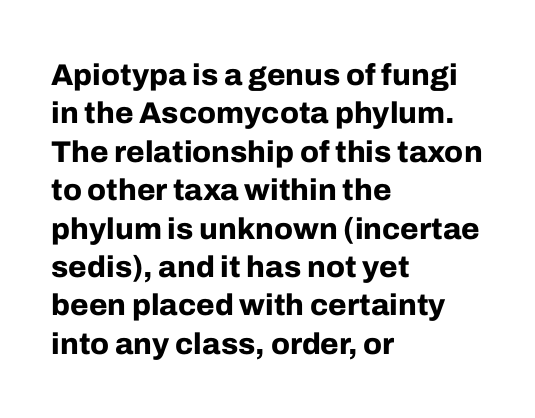
The image shows 30 px bold sans-serif type, upright; set left-aligned, normal line spacing (1.28x), normal letter spacing, not underlined; low stroke contrast and a medium x-height.
